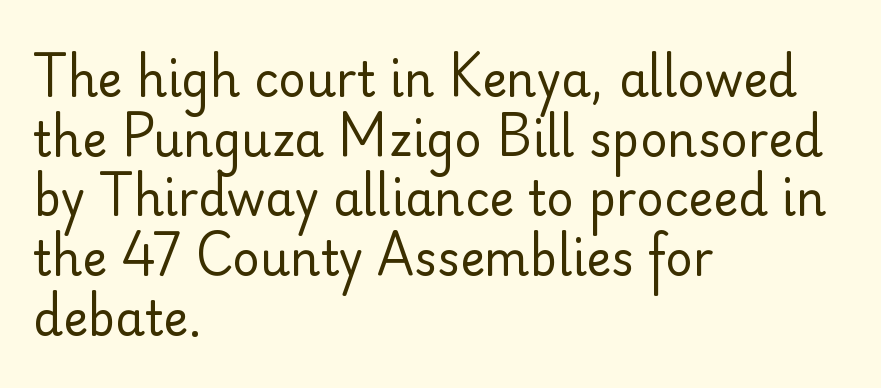
{"serif": "no", "italic": "no", "bold": "no", "weight": "regular", "width": "normal", "stroke_contrast": "low", "x_height": "small", "monospaced": "no", "underline": "no", "align": "left", "line_spacing": "normal", "line_spacing_ratio": 1.27, "letter_spacing": "normal", "letter_spacing_em": 0.0, "glyph_px": 47}
